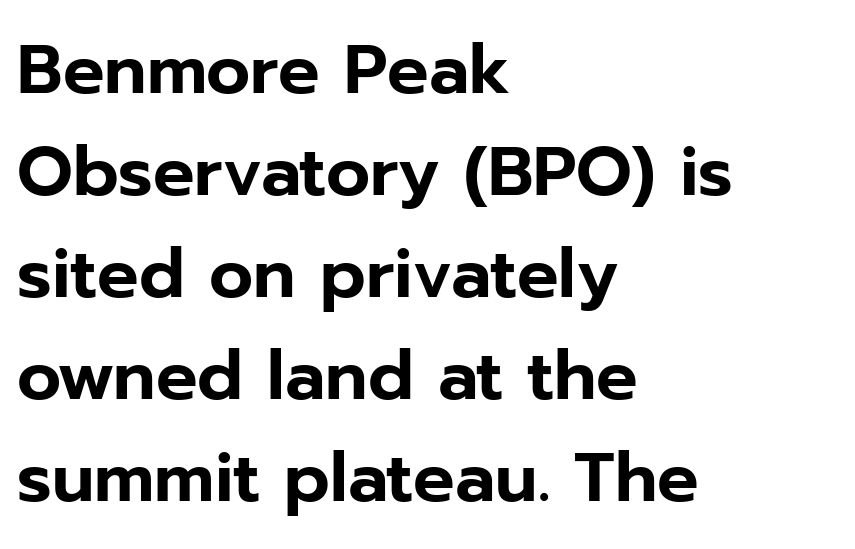
{"serif": "no", "italic": "no", "width": "normal", "stroke_contrast": "low", "x_height": "medium", "monospaced": "no", "underline": "no", "align": "left", "line_spacing": "normal", "line_spacing_ratio": 1.48, "letter_spacing": "normal", "letter_spacing_em": 0.0, "glyph_px": 69}
